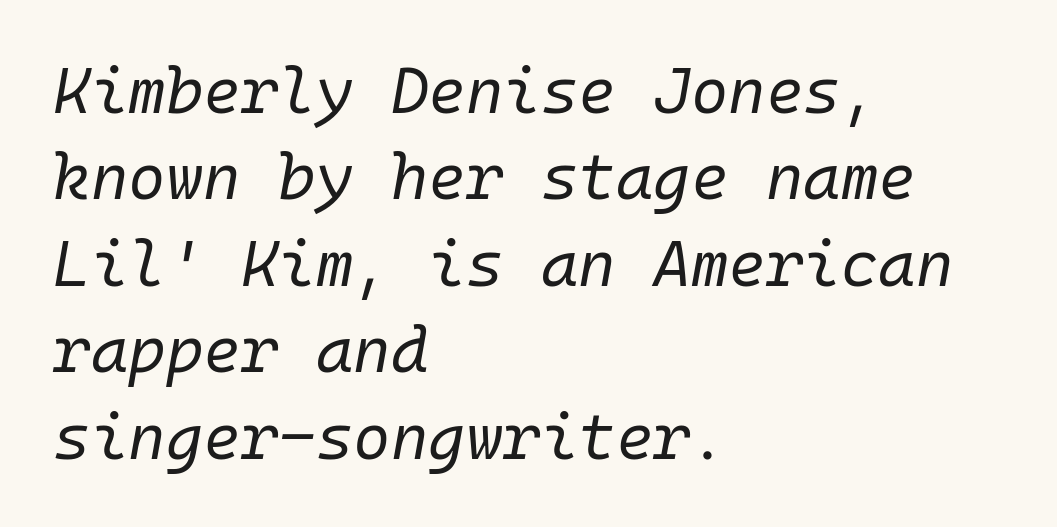
The image shows 64 px regular-weight type, italic (leaning right), monospaced; set left-aligned, normal line spacing (1.35x), normal letter spacing, not underlined; low stroke contrast and a medium x-height.
